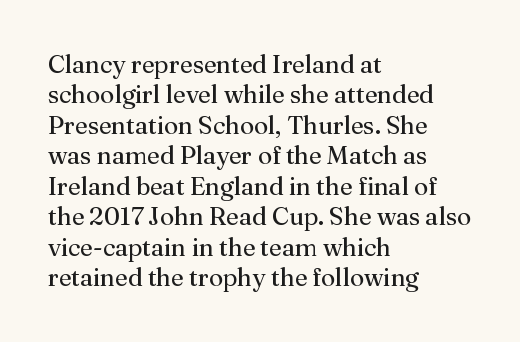
Q: Is the text bold? A: No.
Q: Is the text italic (slanted)? A: No, it is upright.
Q: Is the text underlined? A: No.
Q: How is the paragraph aligned? A: Left-aligned.
Q: Is the spacing between letters normal or unusually wide? A: Normal.
